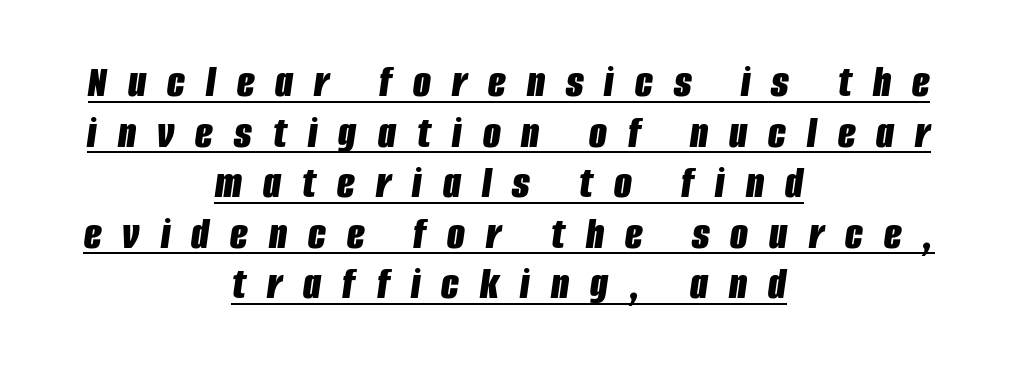
Q: Is the text bold? A: Yes.
Q: Is the text italic (slanted)? A: Yes, it leans right by about 8 degrees.
Q: Is the text underlined? A: Yes.
Q: How is the paragraph aligned? A: Centered.
Q: Is the spacing between letters normal or unusually wide? A: Unusually wide.
Q: Is the spacing between lines tight, normal or loose? A: Tight.
Q: Width (condensed, normal, or wide)? A: Condensed.
Q: Stroke contrast? A: Low.
Q: x-height? A: Large.
Q: Monospaced? A: No.
